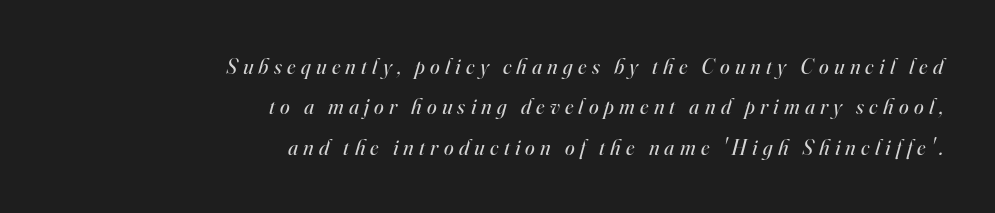
{"italic": "yes", "lean": "right", "slant_degrees": 16, "bold": "no", "underline": "no", "align": "right", "line_spacing_ratio": 1.83, "letter_spacing": "wide", "letter_spacing_em": 0.24, "glyph_px": 22}
